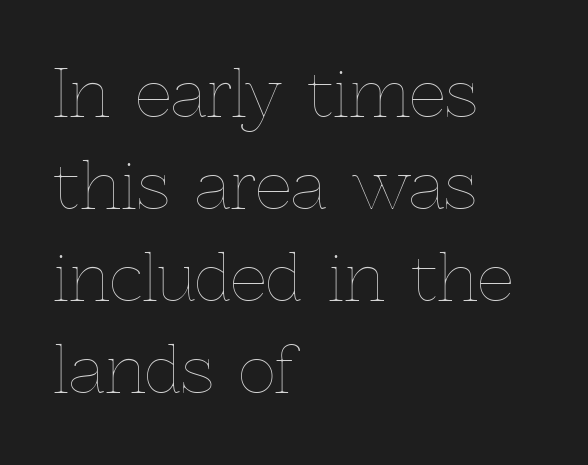
The image shows 64 px thin type, upright; set left-aligned, normal line spacing (1.44x), normal letter spacing, not underlined; a medium x-height.
